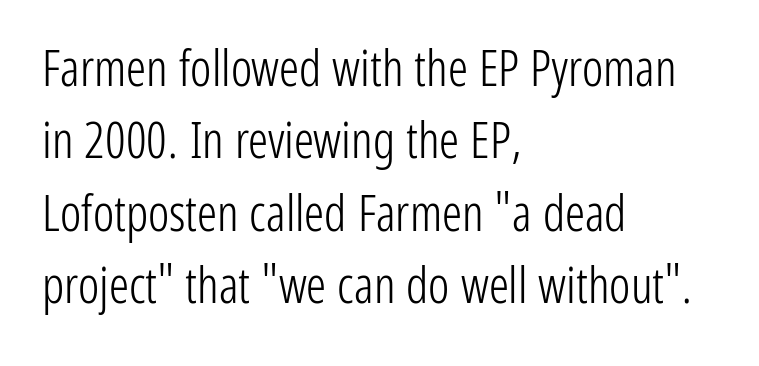
Q: Is the text bold? A: No.
Q: Is the text italic (slanted)? A: No, it is upright.
Q: Is the typeface a serif or a sans-serif typeface? A: Sans-serif.
Q: Is the text underlined? A: No.
Q: How is the paragraph aligned? A: Left-aligned.
Q: Is the spacing between letters normal or unusually wide? A: Normal.
Q: Is the spacing between lines tight, normal or loose? A: Normal.
Q: Width (condensed, normal, or wide)? A: Condensed.
Q: Stroke contrast? A: Low.
Q: x-height? A: Medium.
Q: Monospaced? A: No.
